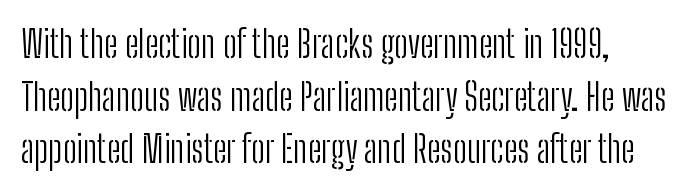
{"serif": "no", "italic": "no", "bold": "no", "weight": "light", "width": "condensed", "stroke_contrast": "low", "x_height": "medium", "monospaced": "no", "underline": "no", "line_spacing": "normal", "line_spacing_ratio": 1.42, "letter_spacing": "normal", "letter_spacing_em": 0.0, "glyph_px": 37}
